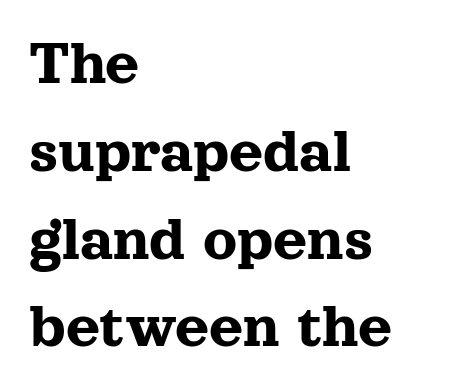
Unlike italic type, these characters show no tilt at all. These lines stack with their left ends in a neat column. Standard letterfit; no display-style spreading of the glyphs. These lines are composed in type with serifs.
